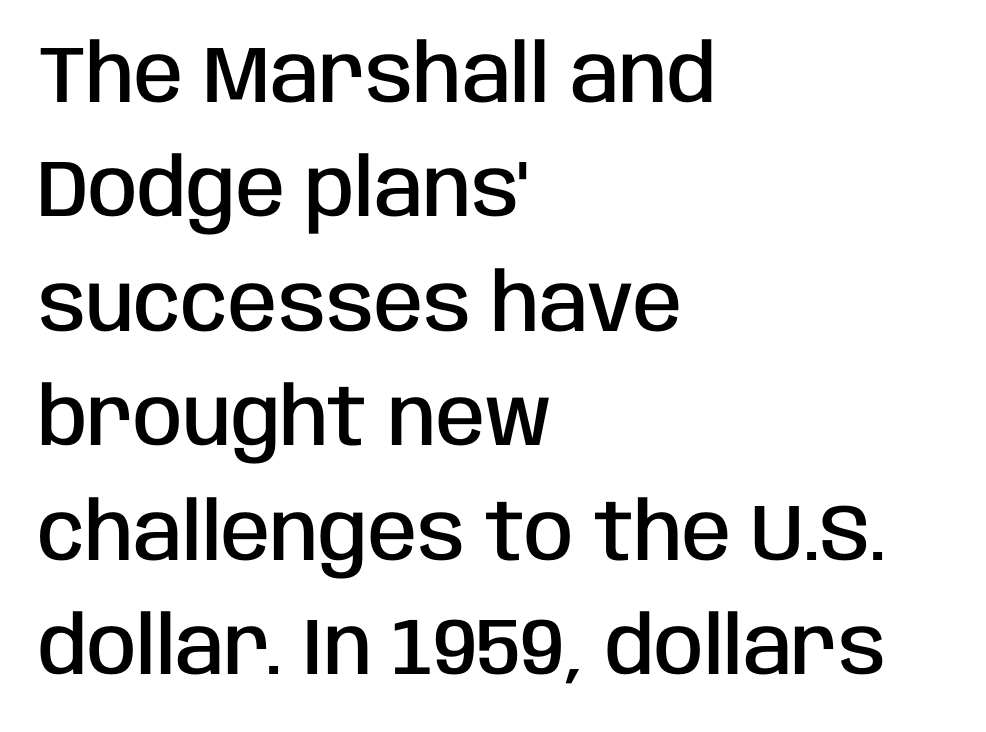
The image shows 80 px semibold, condensed sans-serif type, upright; set left-aligned, normal line spacing (1.43x), normal letter spacing, not underlined; low stroke contrast and a large x-height.
